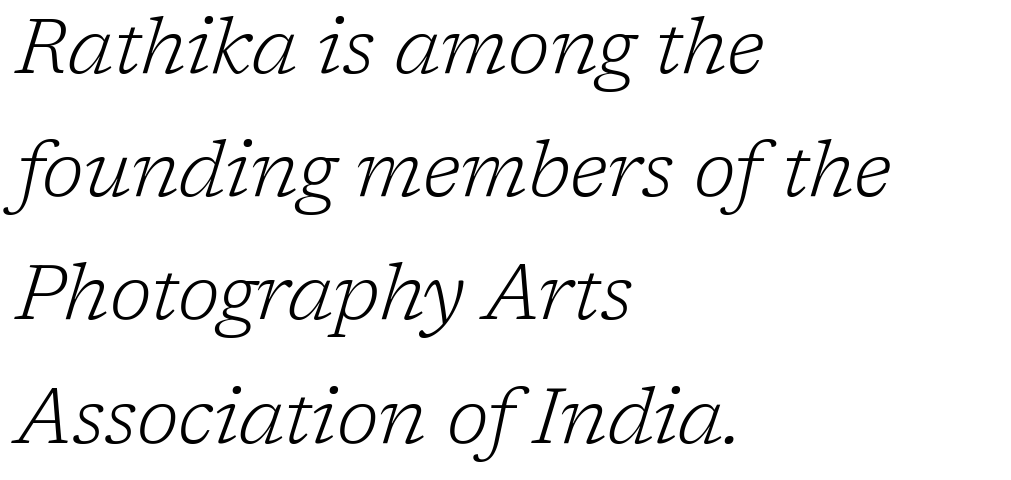
The image shows 77 px light serif type, italic (leaning right); set left-aligned, normal line spacing (1.6x), normal letter spacing, not underlined; low stroke contrast and a medium x-height.
